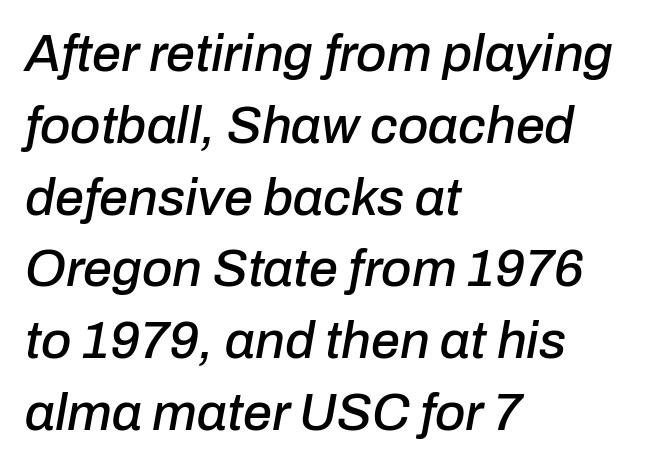
{"italic": "yes", "lean": "right", "slant_degrees": 10, "width": "normal", "stroke_contrast": "low", "x_height": "medium", "monospaced": "no", "underline": "no", "align": "left", "line_spacing": "normal", "line_spacing_ratio": 1.38, "letter_spacing": "normal", "letter_spacing_em": 0.0, "glyph_px": 52}
